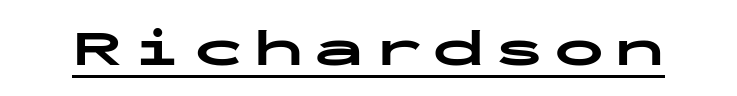
{"serif": "no", "italic": "no", "bold": "yes", "weight": "bold", "width": "wide", "stroke_contrast": "low", "x_height": "medium", "monospaced": "yes", "underline": "yes", "glyph_px": 51}
